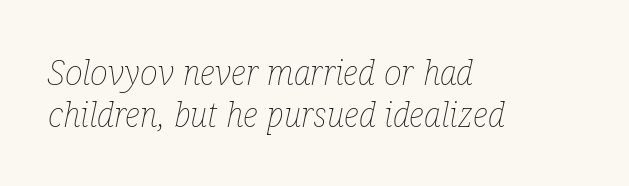
Q: Is the text bold? A: No.
Q: Is the text italic (slanted)? A: Yes, it leans right by about 12 degrees.
Q: Is the text underlined? A: No.
Q: How is the paragraph aligned? A: Left-aligned.
Q: Is the spacing between letters normal or unusually wide? A: Normal.
Q: Is the spacing between lines tight, normal or loose? A: Normal.
Q: Width (condensed, normal, or wide)? A: Condensed.
Q: Stroke contrast? A: Low.
Q: x-height? A: Medium.
Q: Monospaced? A: No.
